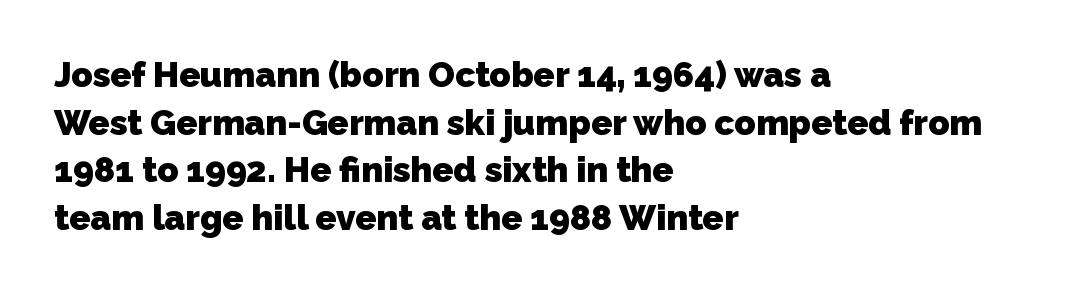
The image shows 35 px heavy sans-serif type; set left-aligned, normal line spacing (1.36x), normal letter spacing, not underlined; low stroke contrast and a medium x-height.
